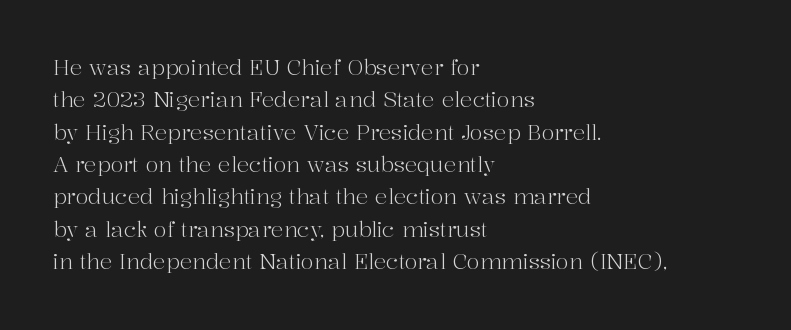
Words float on clear page, feet unadorned. Letters have the restrained weight of plain body copy at most. Horizontal alignment here is leftward, the default for most running prose. Whoever set this chose a conventional vertical rhythm. This sample uses an upright cut, with every glyph sitting square on the baseline.
